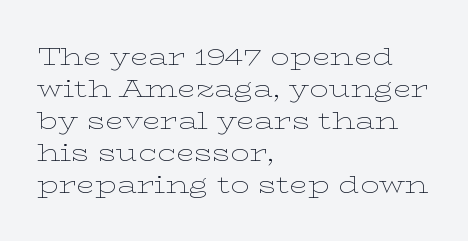
The image shows 24 px text type, upright; set left-aligned, normal line spacing (1.33x), normal letter spacing, not underlined.
